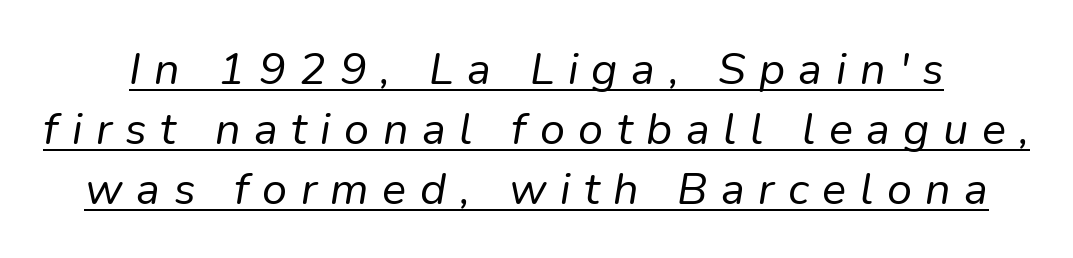
{"italic": "yes", "lean": "right", "slant_degrees": 9, "bold": "no", "weight": "regular", "width": "normal", "stroke_contrast": "low", "x_height": "medium", "monospaced": "no", "underline": "yes", "line_spacing": "normal", "line_spacing_ratio": 1.33, "letter_spacing": "wide", "letter_spacing_em": 0.3, "glyph_px": 45}
